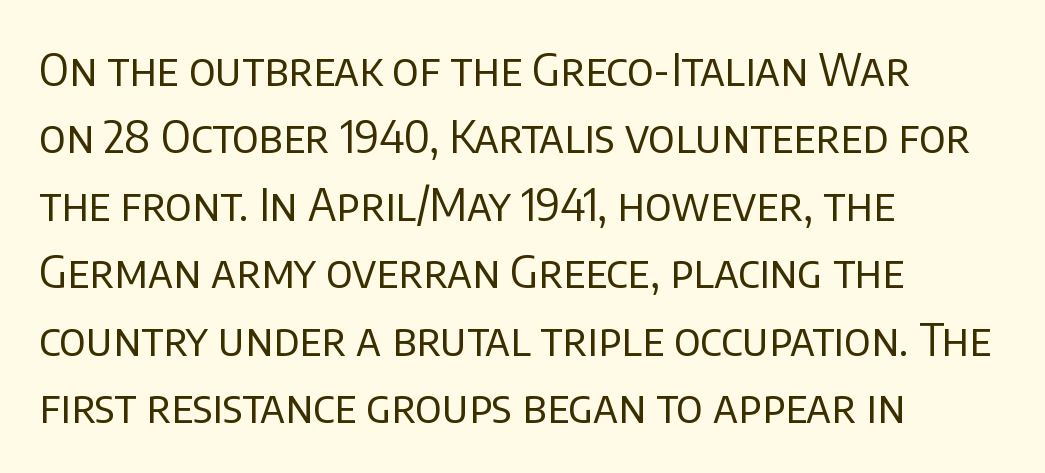
The image shows 45 px regular-weight sans-serif type, upright; set left-aligned, normal line spacing (1.5x), normal letter spacing, not underlined; low stroke contrast and a large x-height.
